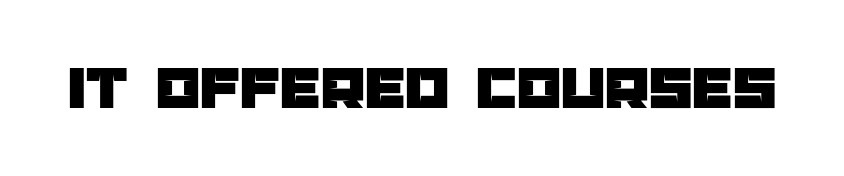
The image shows 63 px sans-serif type, upright; set normal letter spacing, not underlined; low stroke contrast and a large x-height.
